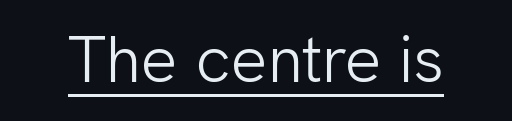
{"serif": "no", "italic": "no", "bold": "no", "weight": "light", "width": "normal", "stroke_contrast": "low", "x_height": "medium", "monospaced": "no", "underline": "yes", "letter_spacing": "normal", "letter_spacing_em": 0.0, "glyph_px": 65}
